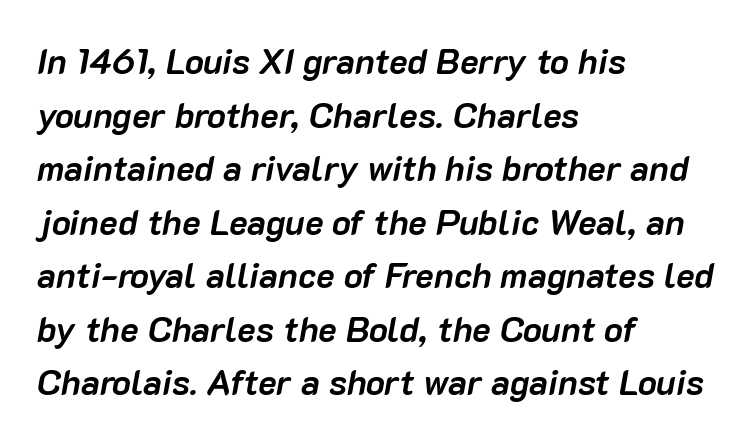
Q: Is the text bold? A: Yes.
Q: Is the text italic (slanted)? A: Yes, it leans right by about 10 degrees.
Q: Is the text underlined? A: No.
Q: How is the paragraph aligned? A: Left-aligned.
Q: Is the spacing between letters normal or unusually wide? A: Normal.
Q: Is the spacing between lines tight, normal or loose? A: Normal.
Q: Width (condensed, normal, or wide)? A: Normal.
Q: Stroke contrast? A: Low.
Q: x-height? A: Medium.
Q: Monospaced? A: No.
